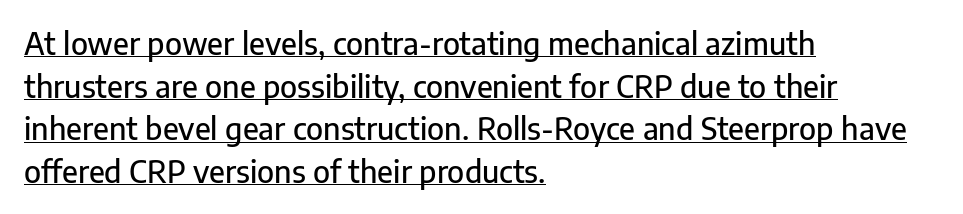
{"serif": "no", "italic": "no", "width": "normal", "stroke_contrast": "low", "x_height": "medium", "monospaced": "no", "underline": "yes", "align": "left", "line_spacing": "normal", "line_spacing_ratio": 1.42, "letter_spacing": "normal", "letter_spacing_em": 0.0, "glyph_px": 30}
